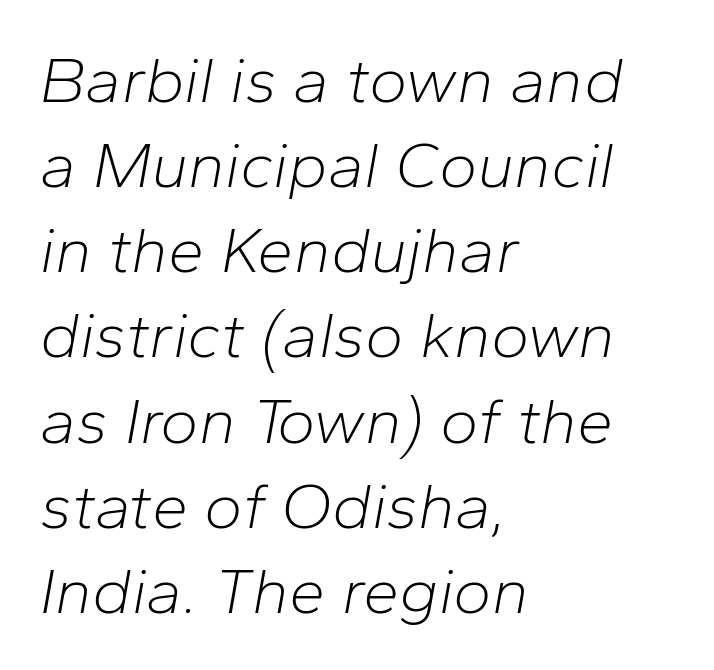
The image shows 65 px light type, italic (leaning right); set left-aligned, normal line spacing (1.31x), normal letter spacing, not underlined; low stroke contrast and a medium x-height.
